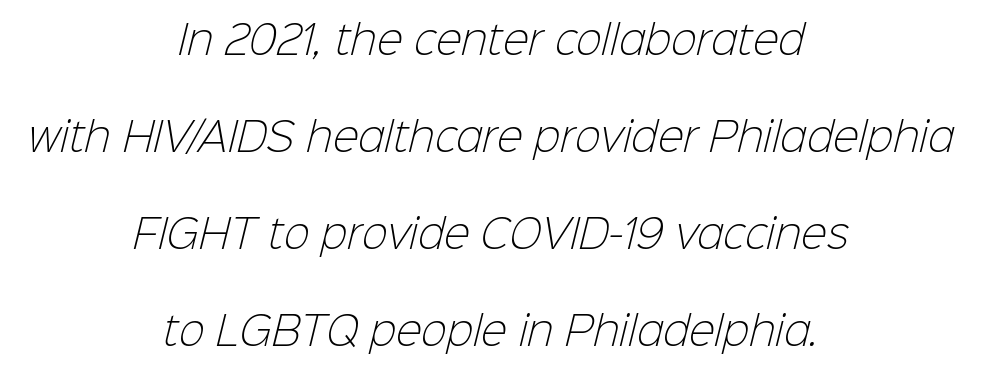
Only glyphs here, with clear space below each row. Each word holds together tightly as a unit, with standard inter-letter gaps. The rag falls on both sides of this text block equally. Character widths vary here, with narrow letters taking less room than wide ones. Is this a heavy cut? Hardly; it is regular or lighter. One glance says open: line gaps are wider than usual.
